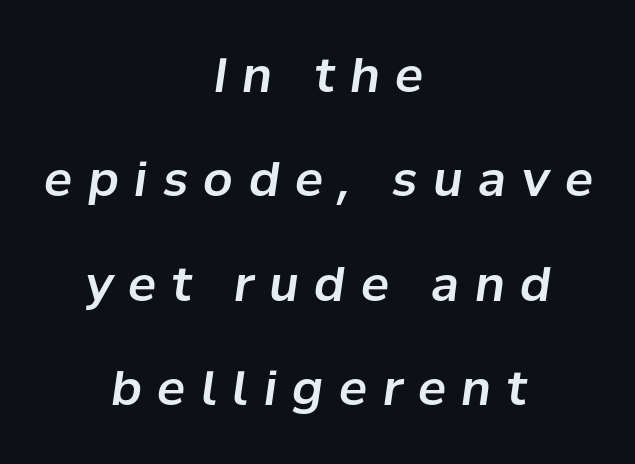
Do the characters align in a grid? No, the font is proportional. The block of text is sparse from top to bottom, with ample space between rows. This rendering uses center alignment, leaving both contours irregular but symmetric. Display-style spreading of the glyphs; the letterfit is very open. No word sits above an underline.
